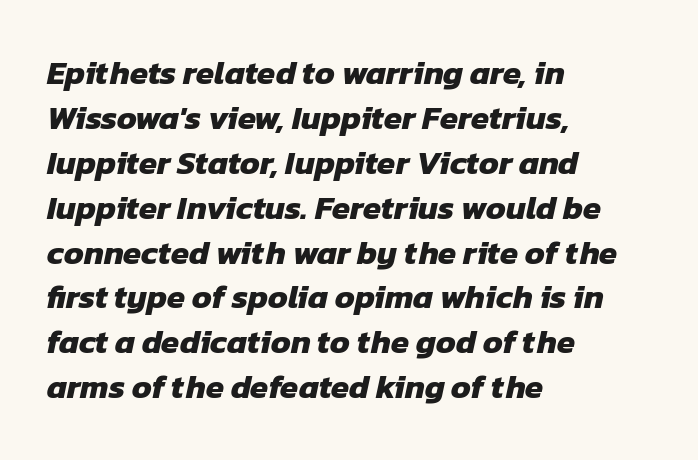
The image shows 33 px heavy sans-serif type; set left-aligned, normal line spacing (1.36x), normal letter spacing, not underlined; low stroke contrast and a medium x-height.
